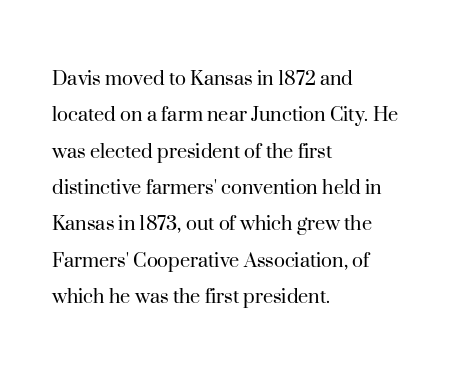
{"italic": "no", "bold": "no", "underline": "no", "align": "left", "line_spacing": "normal", "line_spacing_ratio": 1.58, "letter_spacing": "normal", "letter_spacing_em": 0.0, "glyph_px": 23}
